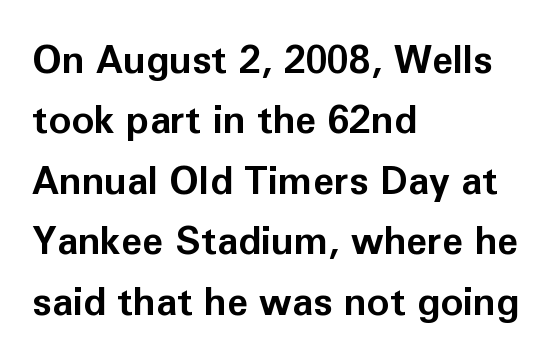
{"serif": "no", "italic": "no", "bold": "yes", "weight": "bold", "width": "normal", "stroke_contrast": "low", "x_height": "medium", "monospaced": "no", "underline": "no", "align": "left", "line_spacing": "normal", "line_spacing_ratio": 1.59, "letter_spacing": "normal", "letter_spacing_em": 0.0, "glyph_px": 38}
